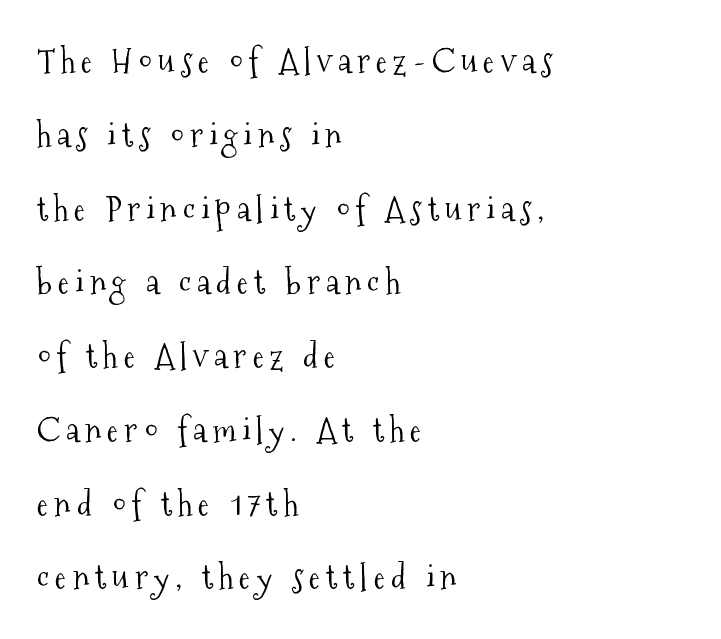
Unlike italic type, these characters show no tilt at all. Horizontal bands of white between lines are thick stripes. Character widths vary here, with narrow letters taking less room than wide ones. Just letters on the line, the space beneath them empty. The rendering anchors every line to the left-hand side.
